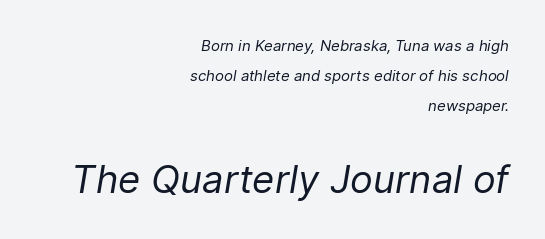
{"italic": "yes", "lean": "right", "slant_degrees": 9, "bold": "no", "weight": "regular", "width": "normal", "stroke_contrast": "low", "x_height": "medium", "monospaced": "no", "underline": "no", "align": "right", "line_spacing": "loose", "line_spacing_ratio": 1.99, "letter_spacing": "normal", "letter_spacing_em": 0.0, "larger_block": "second", "size_ratio": 2.53, "glyph_px": 38}
